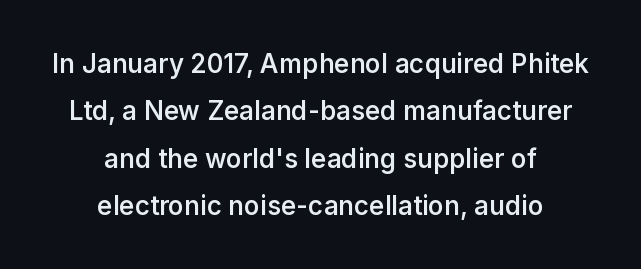
The image shows 26 px text type, upright; set centered, line spacing 1.82x, normal letter spacing, not underlined.
